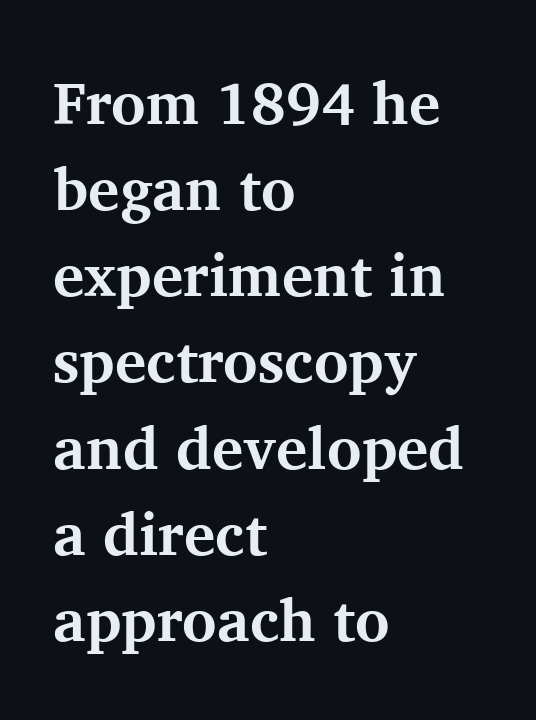
Here the designer chose a conventional face with non-uniform glyph widths. The lines in this sample share a left origin and differ only in where they stop. Posture: vertical. Notice how thick the strokes are: this is what a full bold looks like.
